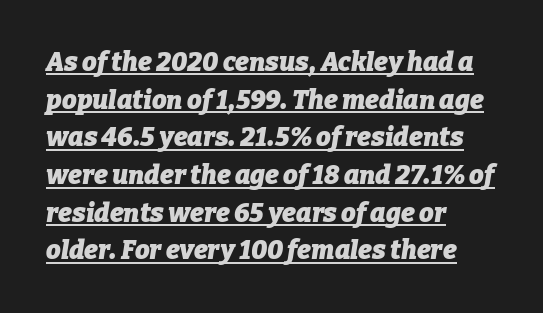
Leading: standard. Emphasis-style slanted type is in use. You can see a thin bar hugging the bottom of the glyphs. Each word holds together tightly as a unit, with standard inter-letter gaps.
